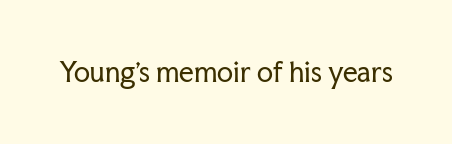
The image shows 26 px text type, upright; set normal letter spacing, not underlined.
